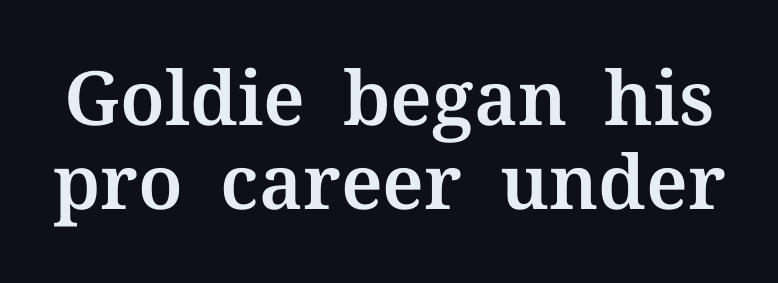
How are the letters spaced? Ordinarily, with no added tracking. Style check: upright. A bare baseline throughout the passage. To sum up the face: it has serifs. A typesetter would call this proportional, since set widths differ per character.
